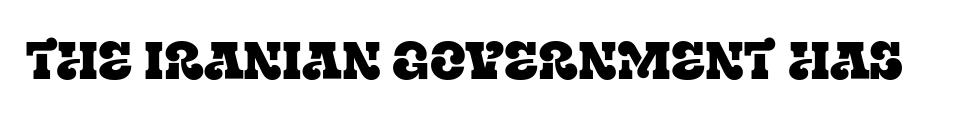
The image shows 53 px serif type, upright; set normal letter spacing, not underlined; low stroke contrast and a large x-height.
